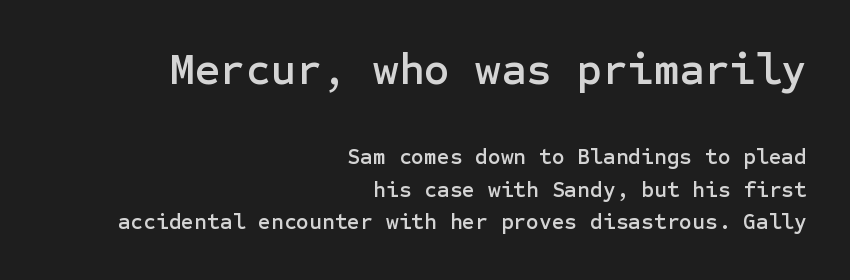
Each line ends at the same right margin while the left side varies. Notice how the stems are strictly vertical — no italics here. The letterforms sit shoulder to shoulder at normal distance. The typeface chosen for these lines omits serifs.
